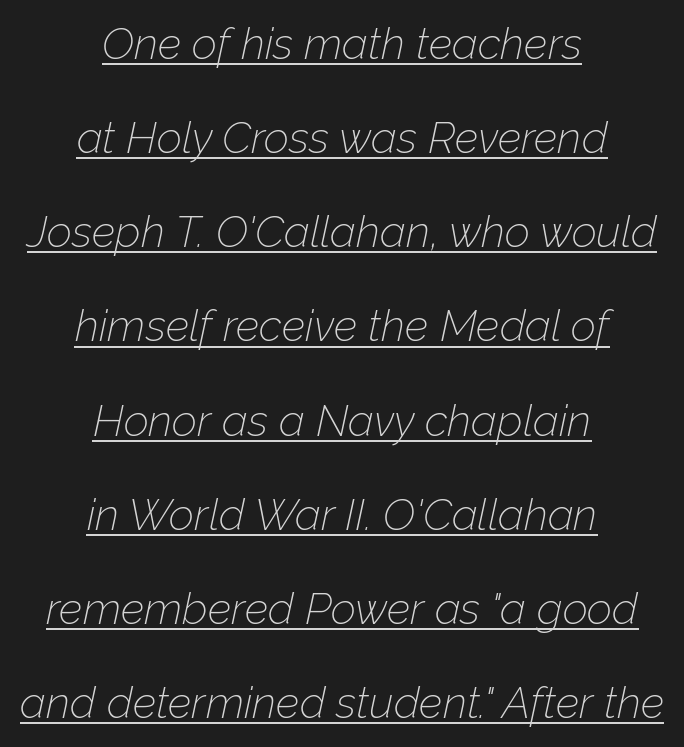
This is not heavy type; no bold has been used. The rag falls on both sides of this text block equally. A continuous stroke trails under the words, as in a hyperlink. What's the leading like? Stretched, with rows far apart. This sample has the flowing, uneven cadence of proportional lettering.
